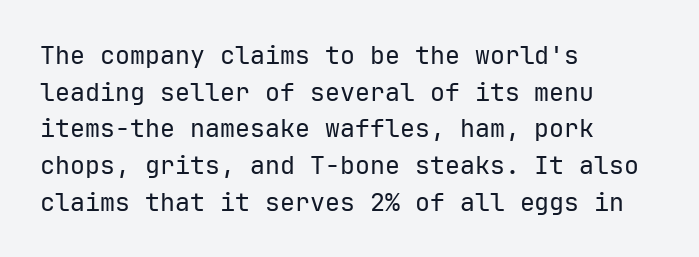
{"italic": "no", "bold": "no", "underline": "no", "align": "left", "line_spacing": "normal", "line_spacing_ratio": 1.47, "letter_spacing": "normal", "letter_spacing_em": 0.0, "glyph_px": 25}
